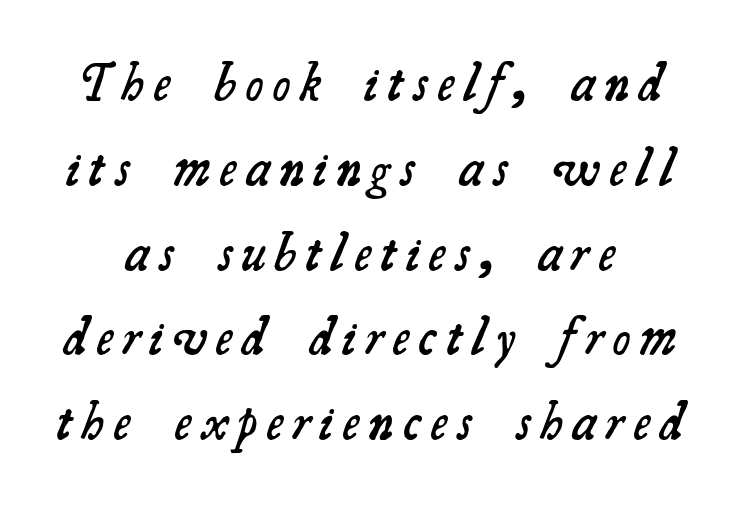
{"serif": "yes", "bold": "semi", "weight": "semibold", "width": "normal", "stroke_contrast": "medium", "x_height": "small", "monospaced": "no", "underline": "no", "line_spacing": "normal", "line_spacing_ratio": 1.6, "glyph_px": 53}
